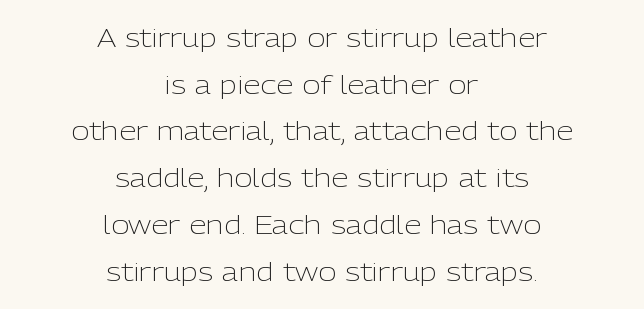
The passage shown has conventional tracking throughout. This sample is center-justified, so both line endings float freely. Ascenders rise straight up at ninety degrees. This rendering features lettering with no underline.
